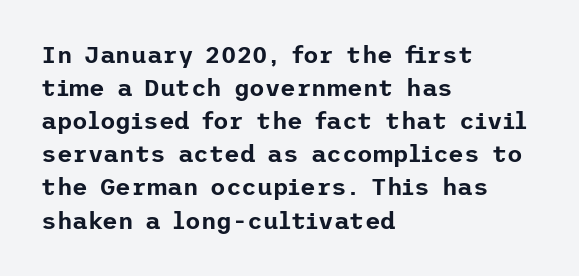
The lines are quadded left. Does extra space separate the letters? No, they use regular spacing. Tall strokes in this sample are plumb rather than angled. Notice how descenders clear the ascenders below comfortably — that's standard leading. This rendering features lettering with no underline.
